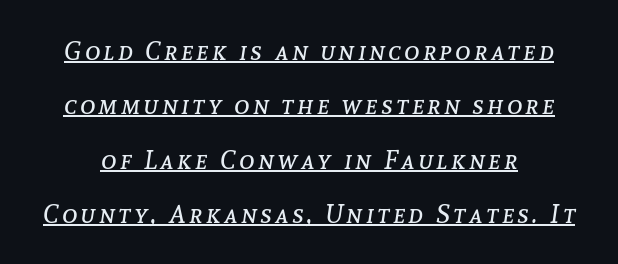
A continuous stroke trails under the words, as in a hyperlink. In terms of leading, this rendering errs on the spacious side. The typography opts for an oblique posture over an upright one. No letter is thick-stroked: the sample isn't bold.
